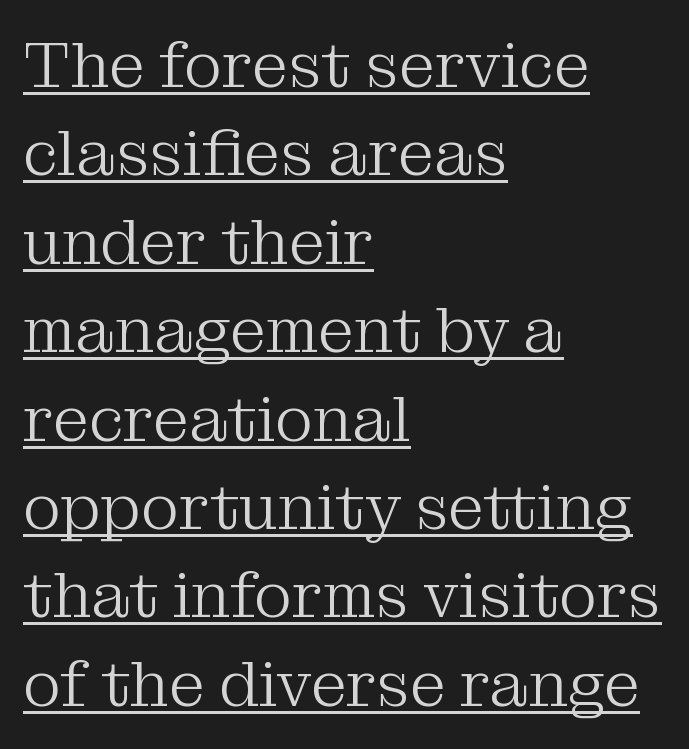
A continuous stroke trails under the words, as in a hyperlink. Inter-character spacing is left at the font's built-in metrics. Old-style or modern, the face here clearly has serifs. Varying glyph widths throughout — classic text-font behaviour. Evenly set lines give the paragraph a standard silhouette. The letters stand upright; this is a roman face.
